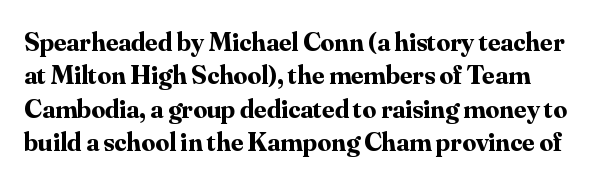
Between one letter and the next there's only the usual sliver of space. Do the letters lean? They stand straight. The typesetting leans heavy: a genuine bold. Each row of text sits above clean, open space.
